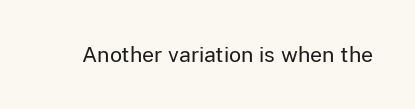
The passage shown is not underscored anywhere. The font's upright variant was chosen for this text. Stems here are at most as thick as an everyday book face. Observe the ordinary spacing: letters are neighbours, not strangers.
